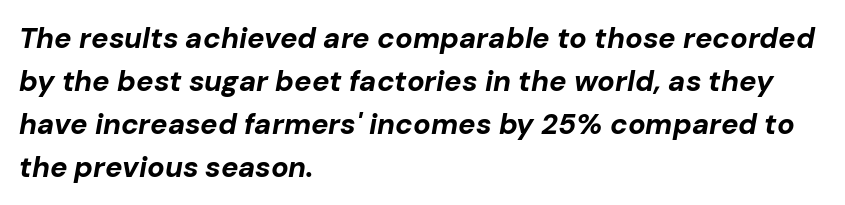
Q: Is the text bold? A: Yes.
Q: Is the text italic (slanted)? A: Yes, it leans right by about 10 degrees.
Q: Is the text underlined? A: No.
Q: How is the paragraph aligned? A: Left-aligned.
Q: Is the spacing between letters normal or unusually wide? A: Normal.
Q: Is the spacing between lines tight, normal or loose? A: Normal.
Q: Width (condensed, normal, or wide)? A: Normal.
Q: Stroke contrast? A: Low.
Q: x-height? A: Medium.
Q: Monospaced? A: No.
